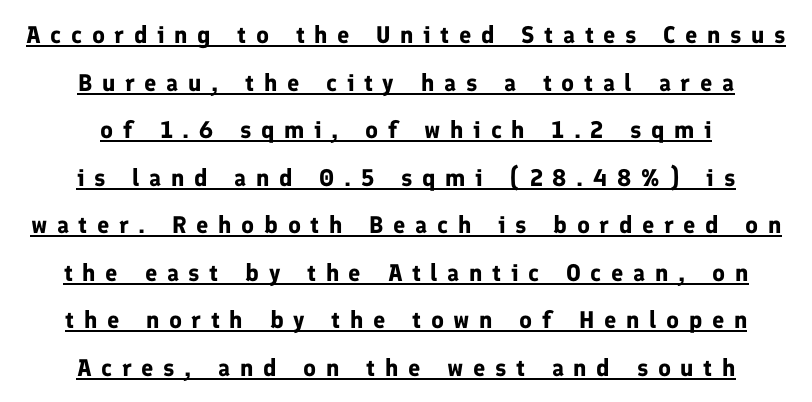
{"italic": "no", "bold": "yes", "underline": "yes", "line_spacing": "loose", "line_spacing_ratio": 1.98, "letter_spacing": "wide", "letter_spacing_em": 0.4, "glyph_px": 24}
